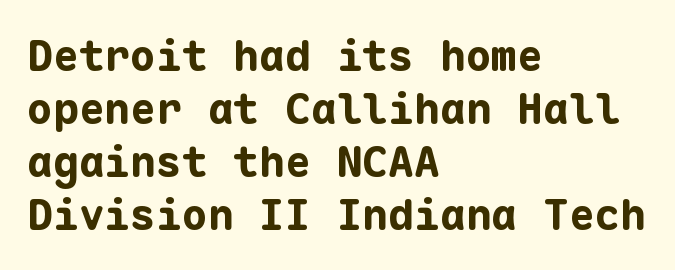
Q: Is the text bold? A: Yes.
Q: Is the text italic (slanted)? A: No, it is upright.
Q: Is the typeface a serif or a sans-serif typeface? A: Sans-serif.
Q: Is the text underlined? A: No.
Q: How is the paragraph aligned? A: Left-aligned.
Q: Is the spacing between letters normal or unusually wide? A: Normal.
Q: Width (condensed, normal, or wide)? A: Normal.
Q: Stroke contrast? A: Low.
Q: x-height? A: Medium.
Q: Monospaced? A: Yes.
